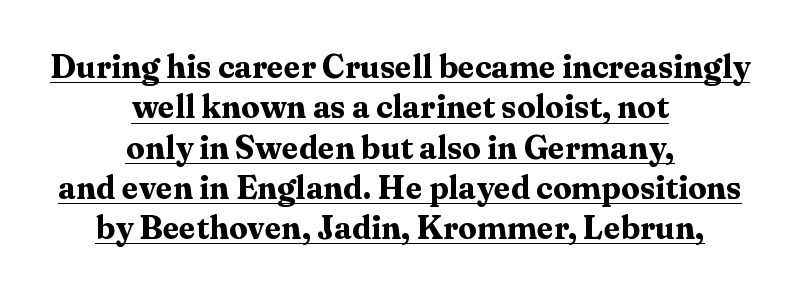
{"serif": "yes", "italic": "no", "bold": "yes", "weight": "bold", "width": "normal", "stroke_contrast": "medium", "x_height": "medium", "monospaced": "no", "underline": "yes", "align": "center", "line_spacing_ratio": 1.22, "letter_spacing": "normal", "letter_spacing_em": 0.0, "glyph_px": 33}
